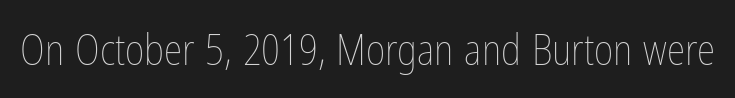
{"italic": "no", "bold": "no", "weight": "thin", "width": "condensed", "stroke_contrast": "low", "x_height": "medium", "monospaced": "no", "underline": "no", "letter_spacing": "normal", "letter_spacing_em": 0.0, "glyph_px": 42}
